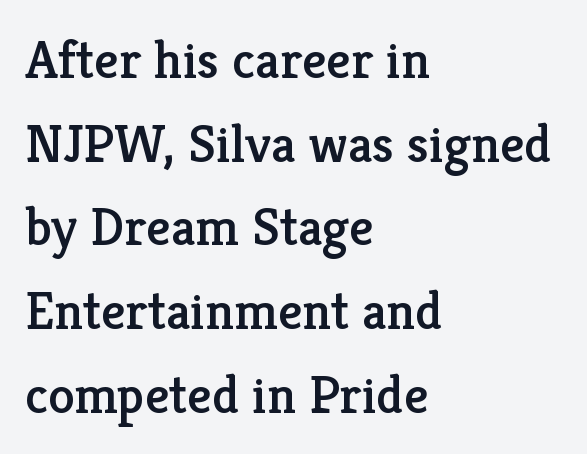
{"serif": "yes", "italic": "no", "width": "normal", "stroke_contrast": "low", "x_height": "medium", "monospaced": "no", "underline": "no", "align": "left", "line_spacing": "normal", "line_spacing_ratio": 1.55, "letter_spacing": "normal", "letter_spacing_em": 0.0, "glyph_px": 54}
